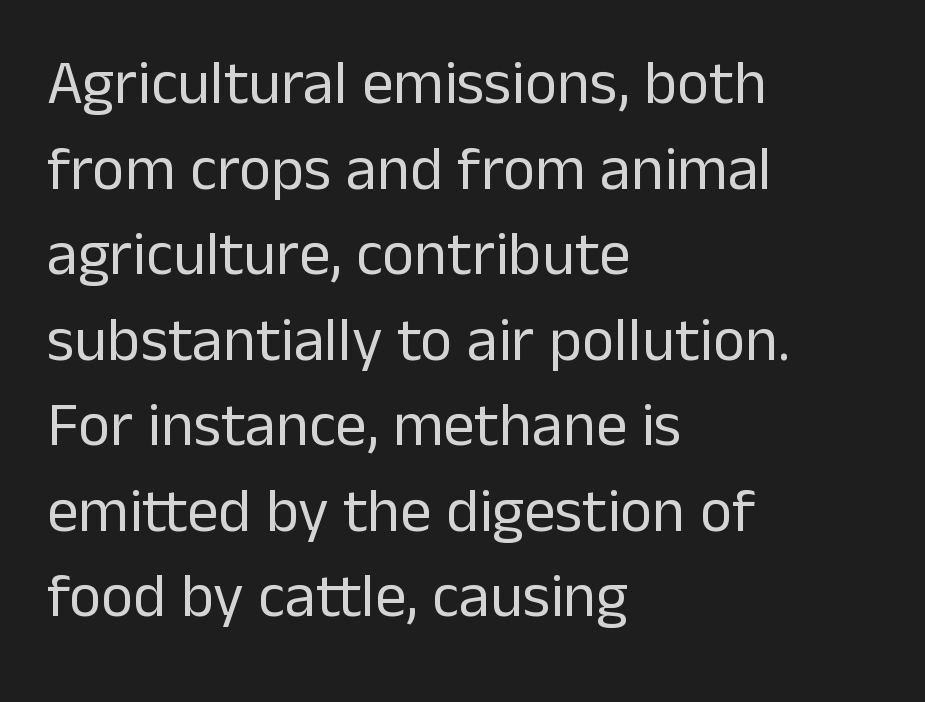
The image shows 62 px regular-weight sans-serif type, upright; set left-aligned, normal line spacing (1.38x), normal letter spacing, not underlined; low stroke contrast and a medium x-height.
